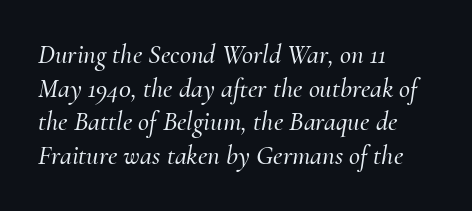
Q: Is the text italic (slanted)? A: Yes, it leans right by about 10 degrees.
Q: Is the text underlined? A: No.
Q: How is the paragraph aligned? A: Left-aligned.
Q: Is the spacing between letters normal or unusually wide? A: Normal.
Q: Is the spacing between lines tight, normal or loose? A: Normal.
